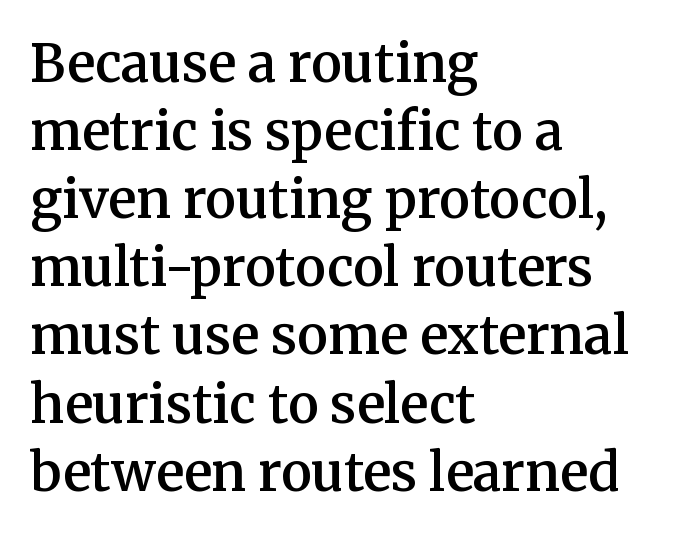
{"serif": "yes", "italic": "no", "bold": "semi", "weight": "semibold", "width": "normal", "stroke_contrast": "medium", "x_height": "medium", "monospaced": "no", "underline": "no", "align": "left", "line_spacing": "normal", "line_spacing_ratio": 1.31, "letter_spacing": "normal", "letter_spacing_em": 0.0, "glyph_px": 52}
